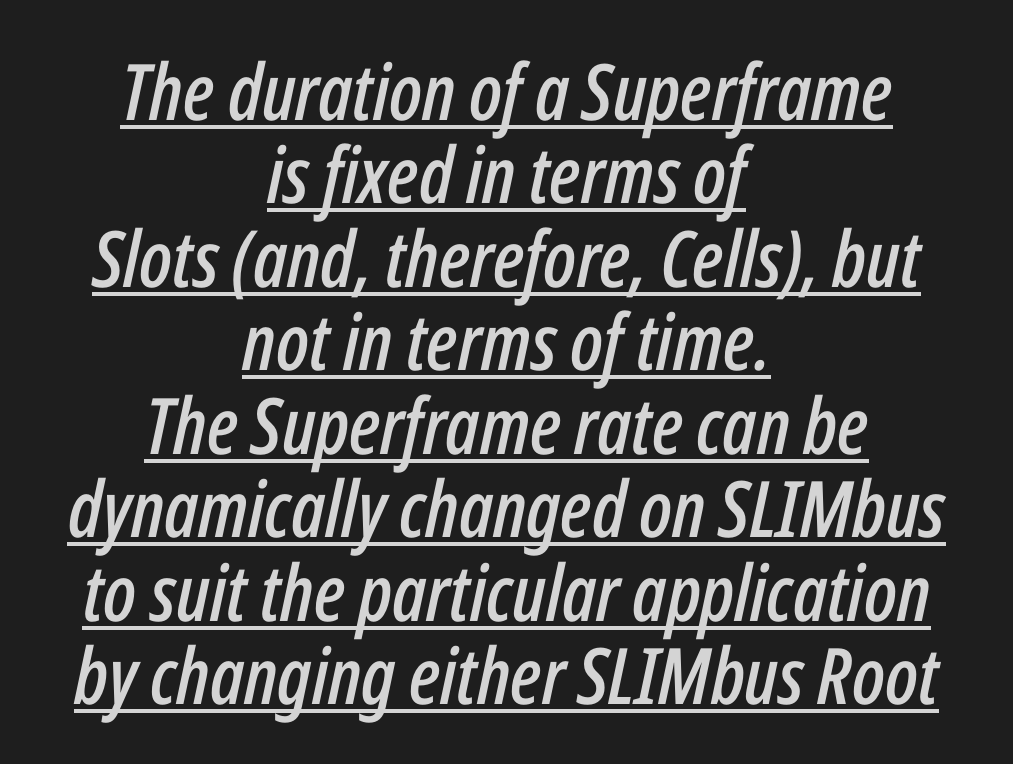
The image shows 78 px condensed type, italic (leaning right); set centered, tight line spacing (1.07x), normal letter spacing, underlined; low stroke contrast and a medium x-height.
